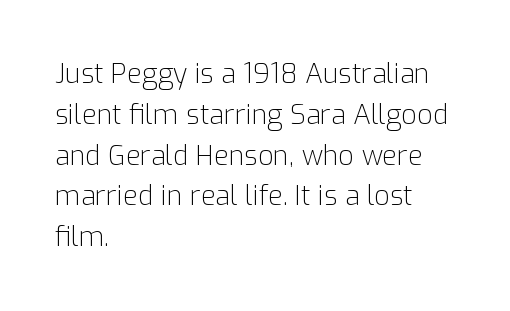
Q: Is the text bold? A: No.
Q: Is the text italic (slanted)? A: No, it is upright.
Q: Is the text underlined? A: No.
Q: How is the paragraph aligned? A: Left-aligned.
Q: Is the spacing between letters normal or unusually wide? A: Normal.
Q: Is the spacing between lines tight, normal or loose? A: Normal.
